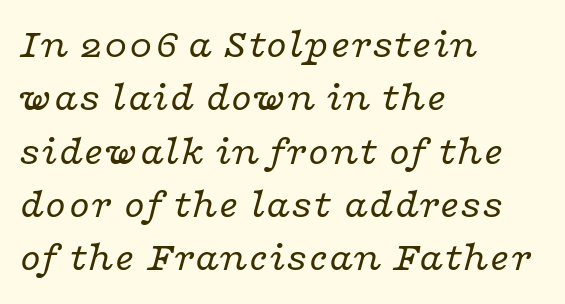
{"serif": "yes", "italic": "yes", "lean": "right", "slant_degrees": 16, "bold": "no", "weight": "regular", "width": "wide", "stroke_contrast": "low", "x_height": "medium", "monospaced": "no", "underline": "no", "align": "left", "line_spacing": "normal", "line_spacing_ratio": 1.27, "letter_spacing": "normal", "letter_spacing_em": 0.0, "glyph_px": 42}
